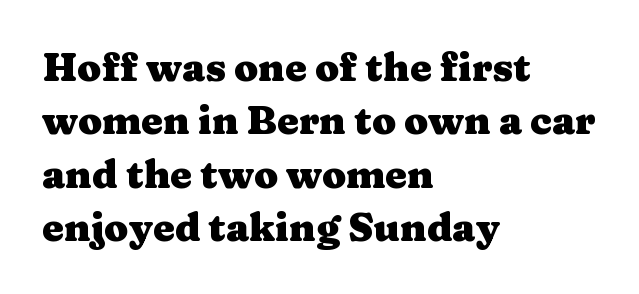
{"serif": "yes", "italic": "no", "bold": "yes", "weight": "heavy", "width": "wide", "stroke_contrast": "medium", "x_height": "medium", "monospaced": "no", "underline": "no", "align": "left", "line_spacing": "normal", "line_spacing_ratio": 1.37, "letter_spacing": "normal", "letter_spacing_em": 0.0, "glyph_px": 39}
